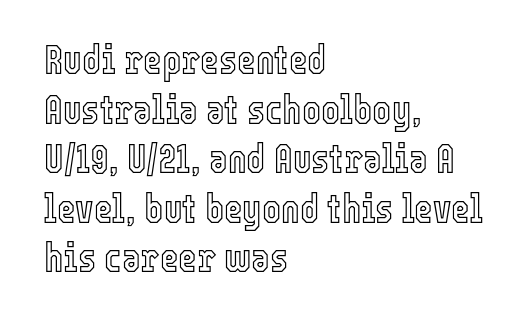
The image shows 40 px condensed type, upright; set left-aligned, line spacing 1.24x, normal letter spacing, not underlined; a medium x-height.
